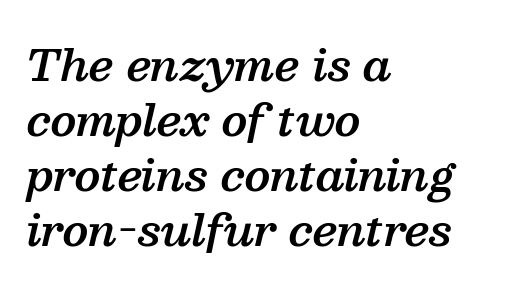
The image shows 43 px semibold serif type, italic (leaning right); set left-aligned, normal line spacing (1.28x), normal letter spacing, not underlined; medium stroke contrast and a medium x-height.
